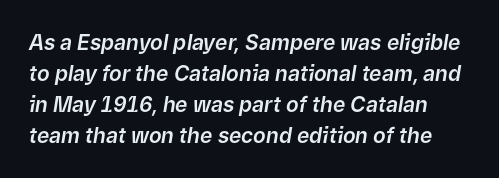
The image shows 21 px text type, italic (leaning right); set normal line spacing (1.47x), normal letter spacing, not underlined.
